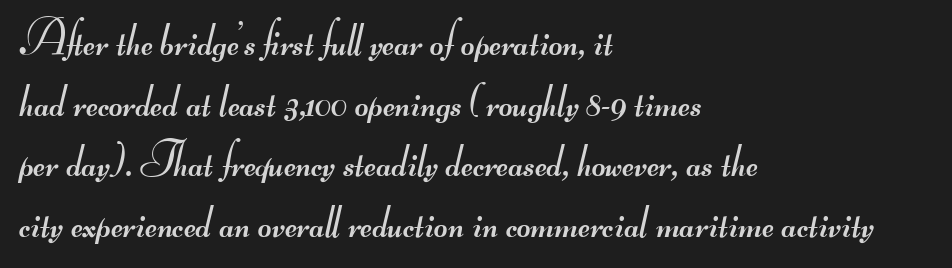
{"serif": "no", "bold": "no", "weight": "regular", "width": "wide", "stroke_contrast": "medium", "monospaced": "no", "underline": "no", "align": "left", "line_spacing": "normal", "line_spacing_ratio": 1.29, "letter_spacing": "normal", "letter_spacing_em": 0.0, "glyph_px": 47}
